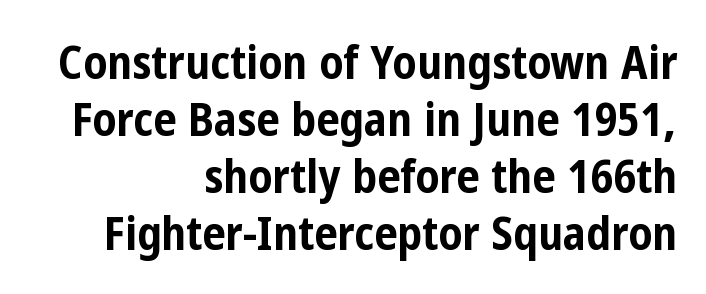
The image shows 46 px bold, condensed sans-serif type, upright; set right-aligned, line spacing 1.24x, normal letter spacing, not underlined; low stroke contrast and a medium x-height.
